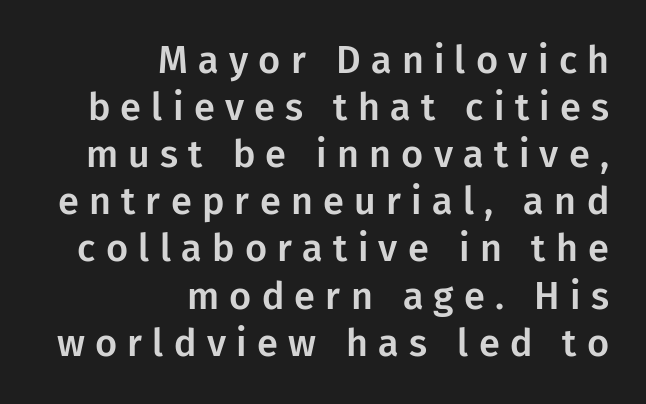
The line texture is sparse and dotted thanks to wide tracking. In CSS terms this would be text-align: right. No word sits above an underline. A typesetter would mark this as roman, not italic.
